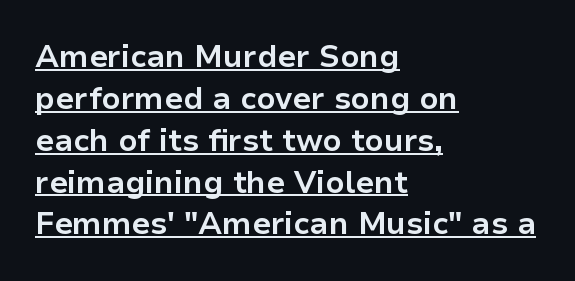
Unlike italic type, these characters show no tilt at all. These lines keep a tight, regular rhythm from letter to letter. In CSS terms this would be text-align: left. The specimen includes a rule beneath the text block's lines.
